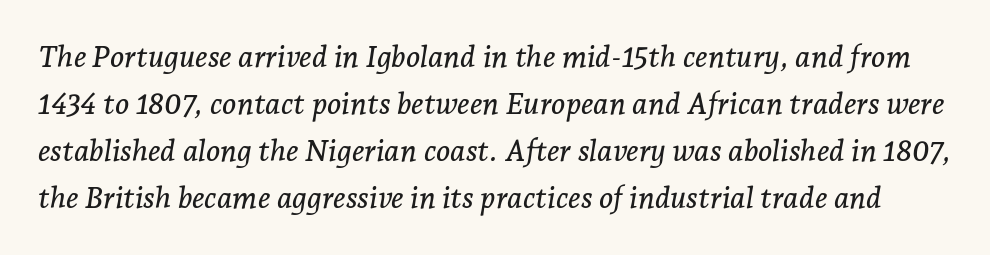
The image shows 30 px serif type, italic (leaning right); set normal line spacing (1.57x), normal letter spacing, not underlined; low stroke contrast and a medium x-height.
